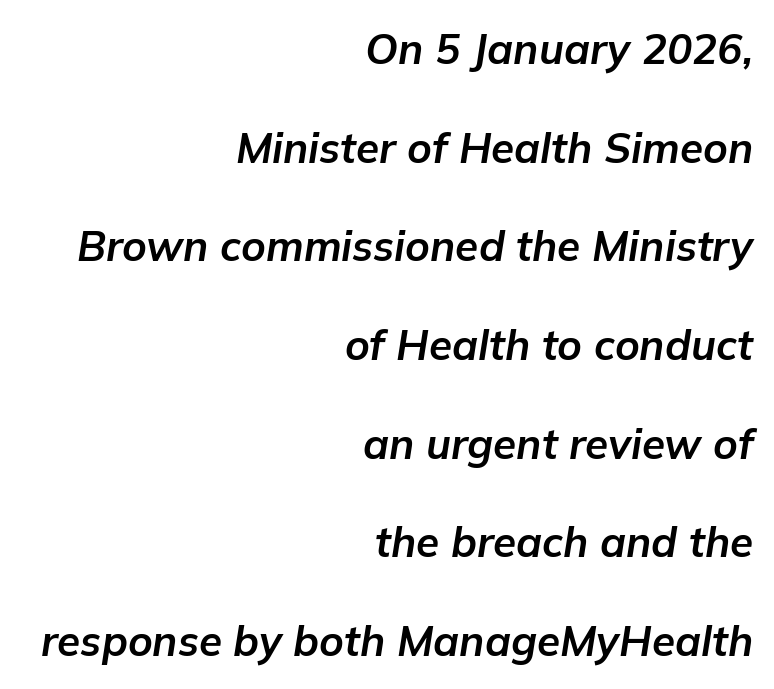
The image shows 42 px bold type, italic (leaning right); set right-aligned, loose line spacing (2.35x), normal letter spacing, not underlined; low stroke contrast and a medium x-height.
